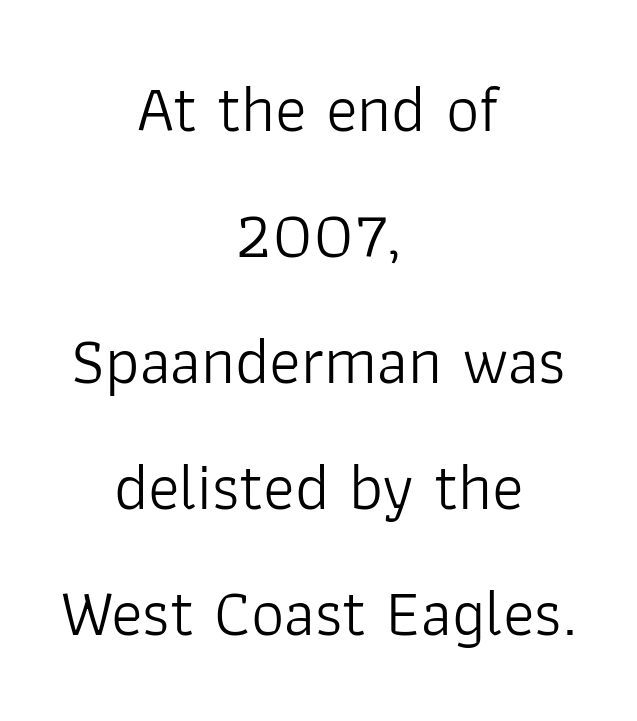
{"serif": "no", "italic": "no", "bold": "no", "weight": "light", "width": "normal", "stroke_contrast": "low", "x_height": "medium", "monospaced": "no", "underline": "no", "align": "center", "line_spacing": "loose", "line_spacing_ratio": 1.91, "letter_spacing": "normal", "letter_spacing_em": 0.0, "glyph_px": 66}
